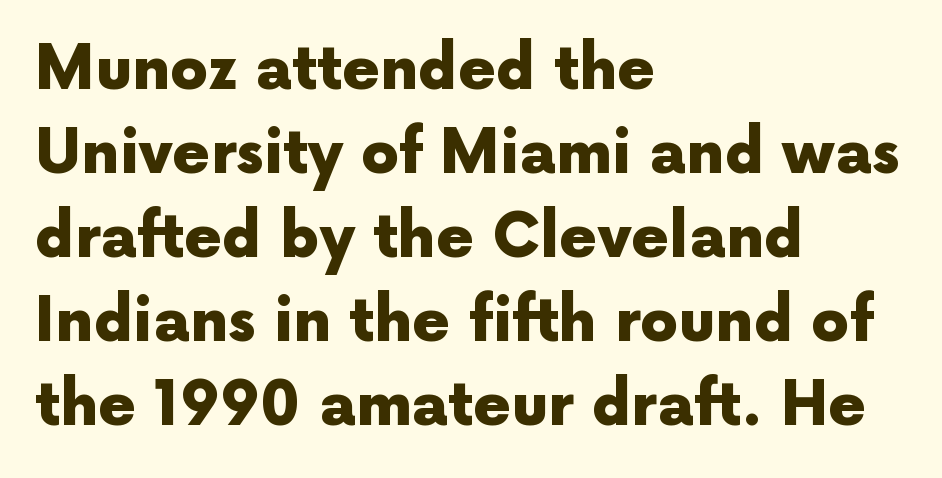
The image shows 60 px heavy sans-serif type, upright; set left-aligned, normal line spacing (1.4x), normal letter spacing, not underlined; a medium x-height.
